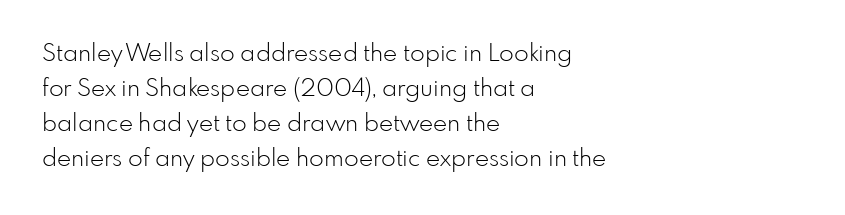
No word sits above an underline. This is the regular roman posture of the typeface. The lines in this sample share a left origin and differ only in where they stop. Successive baselines arrive at the customary interval.
